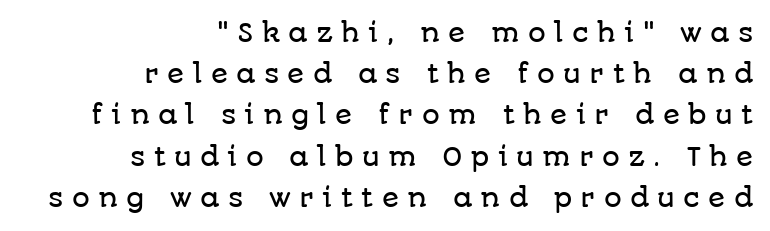
Caption: multi-line text, flush right, ragged left. Does the lettering tilt? It doesn't — this is upright. Descender tails drop into unmarked territory. The tracking reads as deliberately expanded to a designer's eye.
